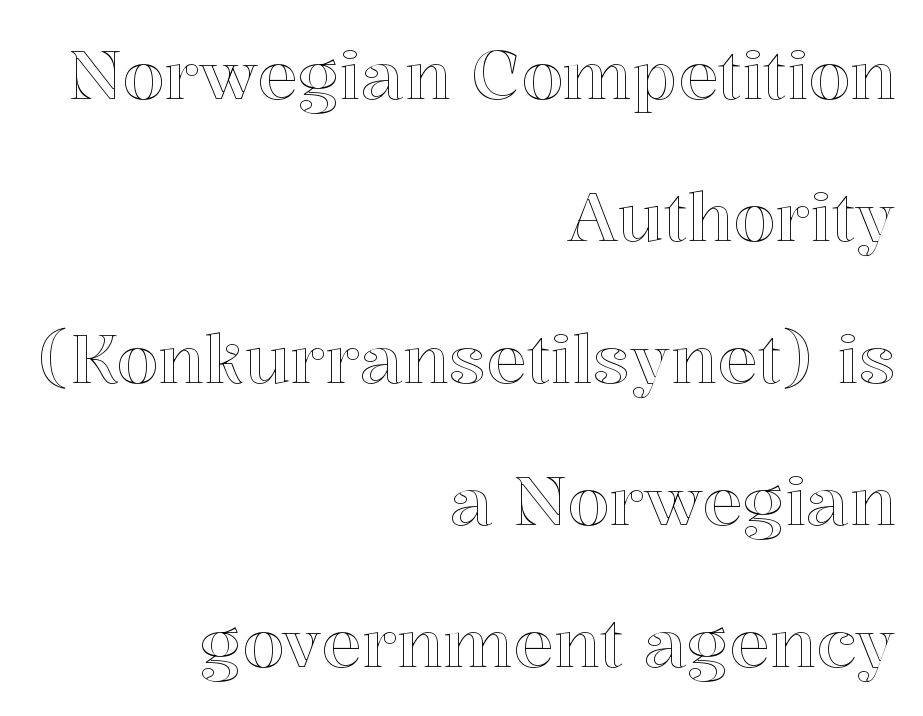
Underlining? Definitely not there. These lines stand farther apart than default settings would place them. The gaps between neighbouring characters are ordinary and unremarkable. The text block is weighted toward the right margin, trailing off unevenly leftward. This is the regular roman posture of the typeface. Proportional: the letters do not fall into vertical columns.
